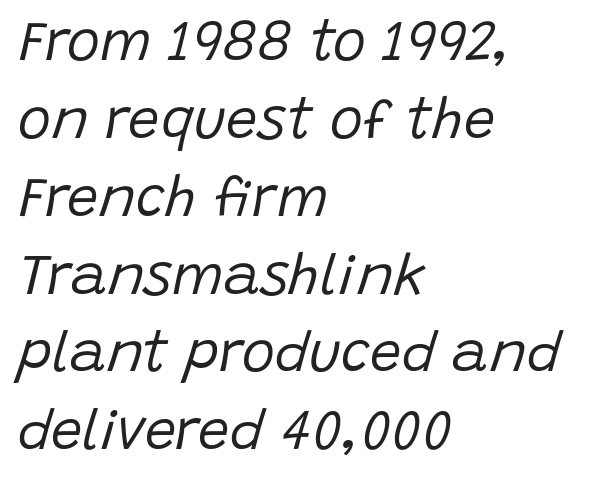
The strokes carry an ordinary text weight at most. A clean baseline with only descenders dipping below it. This sample keeps an unexceptional amount of space between lines. Inter-character spacing is left at the font's built-in metrics. The rendering uses natural spacing where letterforms have individual widths.
